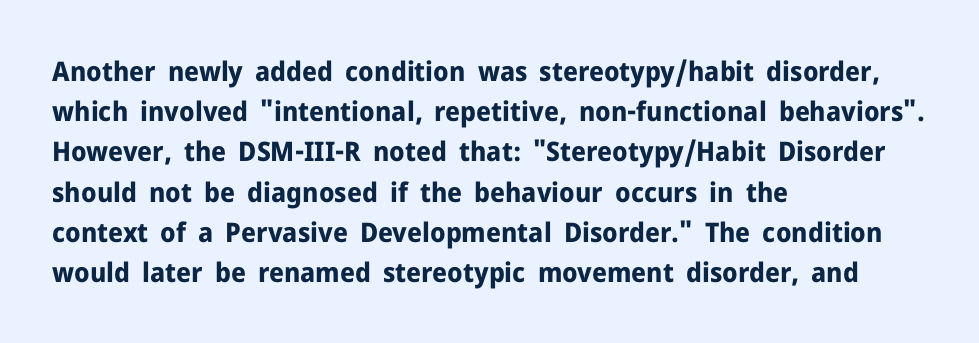
The image shows 27 px bold type, upright; set left-aligned, normal line spacing (1.49x), normal letter spacing, not underlined.
